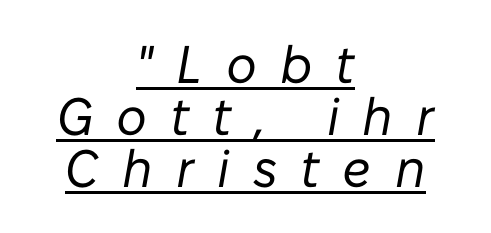
{"italic": "yes", "lean": "right", "slant_degrees": 10, "bold": "no", "weight": "regular", "width": "normal", "stroke_contrast": "low", "x_height": "medium", "monospaced": "no", "underline": "yes", "align": "center", "line_spacing": "tight", "line_spacing_ratio": 0.98, "letter_spacing": "wide", "letter_spacing_em": 0.44, "glyph_px": 53}
